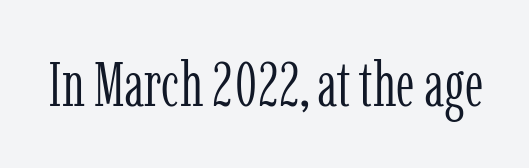
Q: Is the text bold? A: No.
Q: Is the text italic (slanted)? A: No, it is upright.
Q: Is the typeface a serif or a sans-serif typeface? A: Serif.
Q: Is the text underlined? A: No.
Q: Is the spacing between letters normal or unusually wide? A: Normal.
Q: Width (condensed, normal, or wide)? A: Condensed.
Q: Stroke contrast? A: Low.
Q: x-height? A: Medium.
Q: Monospaced? A: No.
